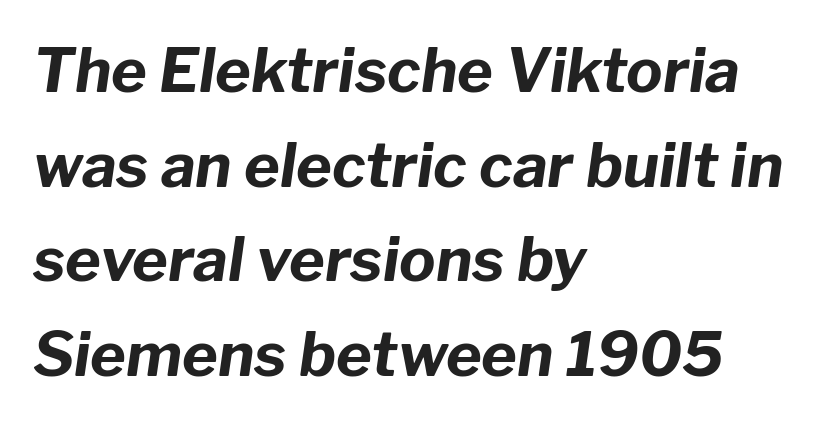
Q: Is the text bold? A: Yes.
Q: Is the text italic (slanted)? A: Yes, it leans right by about 8 degrees.
Q: Is the text underlined? A: No.
Q: How is the paragraph aligned? A: Left-aligned.
Q: Is the spacing between letters normal or unusually wide? A: Normal.
Q: Is the spacing between lines tight, normal or loose? A: Normal.
Q: Width (condensed, normal, or wide)? A: Normal.
Q: Stroke contrast? A: Low.
Q: x-height? A: Medium.
Q: Monospaced? A: No.
